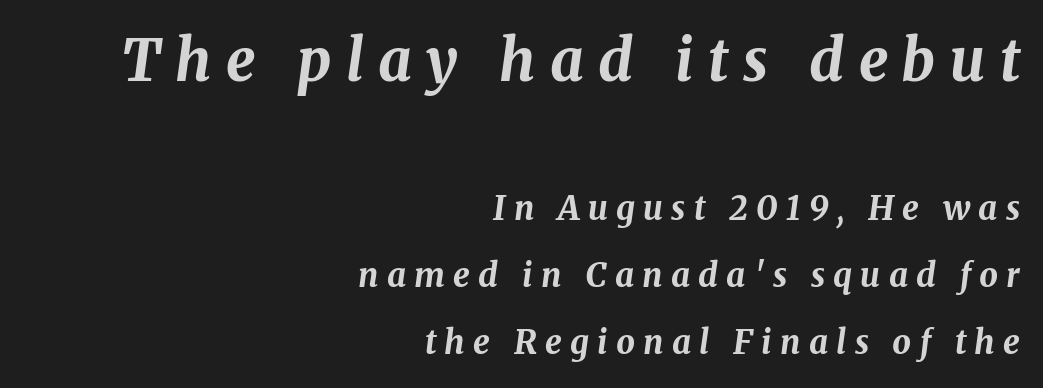
{"italic": "yes", "lean": "right", "slant_degrees": 8, "bold": "yes", "weight": "bold", "width": "normal", "stroke_contrast": "medium", "x_height": "medium", "monospaced": "no", "underline": "no", "align": "right", "line_spacing": "loose", "line_spacing_ratio": 2.03, "letter_spacing": "wide", "letter_spacing_em": 0.25, "larger_block": "first", "size_ratio": 1.76, "glyph_px": 58}
